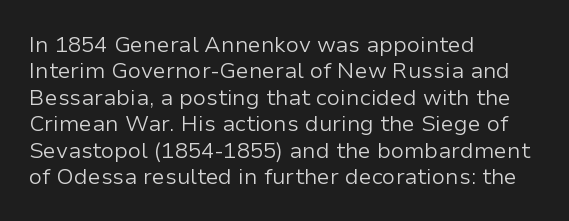
{"italic": "no", "bold": "no", "underline": "no", "align": "left", "line_spacing_ratio": 1.2, "letter_spacing": "normal", "letter_spacing_em": 0.0, "glyph_px": 22}
